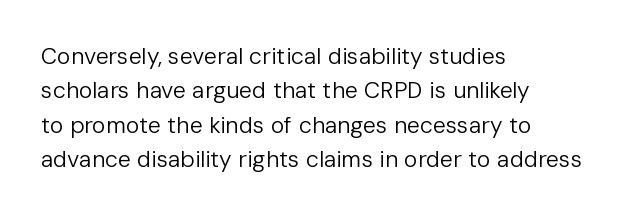
The image shows 23 px text type, upright; set left-aligned, normal line spacing (1.49x), normal letter spacing, not underlined.
